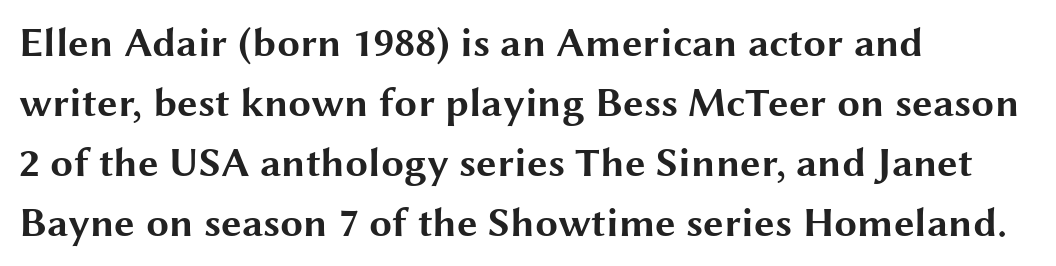
Q: Is the text bold? A: Yes.
Q: Is the text italic (slanted)? A: No, it is upright.
Q: Is the typeface a serif or a sans-serif typeface? A: Sans-serif.
Q: Is the text underlined? A: No.
Q: How is the paragraph aligned? A: Left-aligned.
Q: Is the spacing between letters normal or unusually wide? A: Normal.
Q: Is the spacing between lines tight, normal or loose? A: Normal.
Q: Width (condensed, normal, or wide)? A: Wide.
Q: Stroke contrast? A: Medium.
Q: x-height? A: Medium.
Q: Monospaced? A: No.
